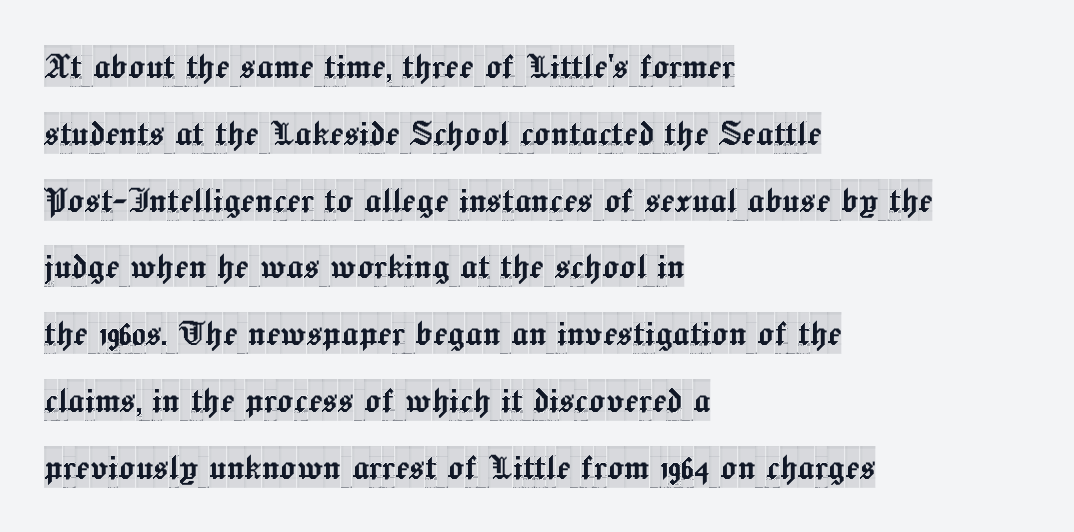
The image shows 42 px condensed serif type, upright; set left-aligned, normal line spacing (1.59x), normal letter spacing, not underlined; a large x-height.
